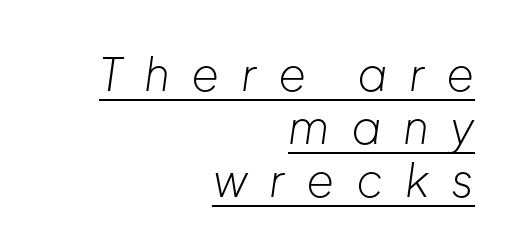
The image shows 45 px light type, italic (leaning right); set right-aligned, line spacing 1.18x, unusually wide letter spacing (+0.48 em), underlined; low stroke contrast and a medium x-height.
